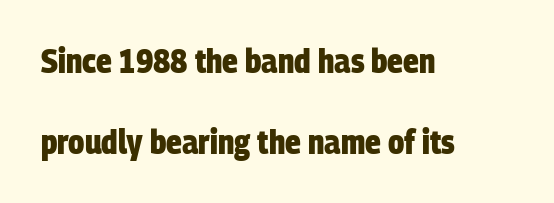
Q: Is the text bold? A: Yes.
Q: Is the typeface a serif or a sans-serif typeface? A: Sans-serif.
Q: Is the text underlined? A: No.
Q: How is the paragraph aligned? A: Left-aligned.
Q: Is the spacing between letters normal or unusually wide? A: Normal.
Q: Is the spacing between lines tight, normal or loose? A: Loose.
Q: Width (condensed, normal, or wide)? A: Condensed.
Q: Stroke contrast? A: Low.
Q: x-height? A: Large.
Q: Monospaced? A: No.
